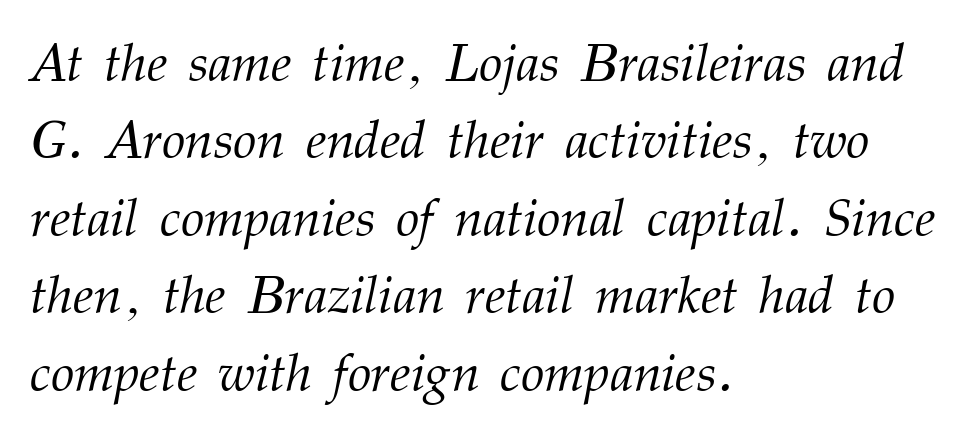
Which margin do the lines hug? The left one — the right edge is uneven. Italic: yes, the glyphs are oblique. The passage shown is typed in a proportional face where columns would drift. The gaps between neighbouring characters are ordinary and unremarkable.
